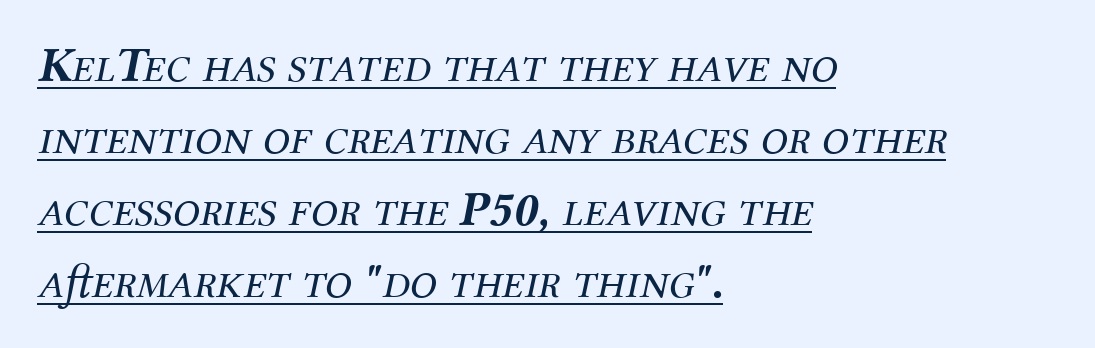
Compared with ordinary roman type, these characters are visibly tilted. A rule runs beneath these lines of type. The rendering keeps characters at their native spacing. Layout note: lines flush left.
